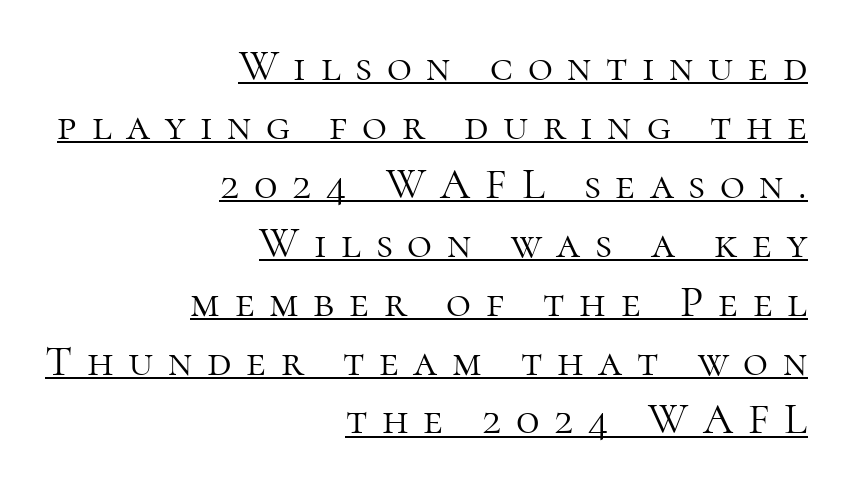
Compared with a typical body face, this is equally light or lighter still. Teacher's note: observe the even right margin — that is flush-right alignment. When letters stand straight like this, we call the style roman or upright. The line-height multiplier appears to be the usual default. Letterform terminals end in serifs throughout the passage.
